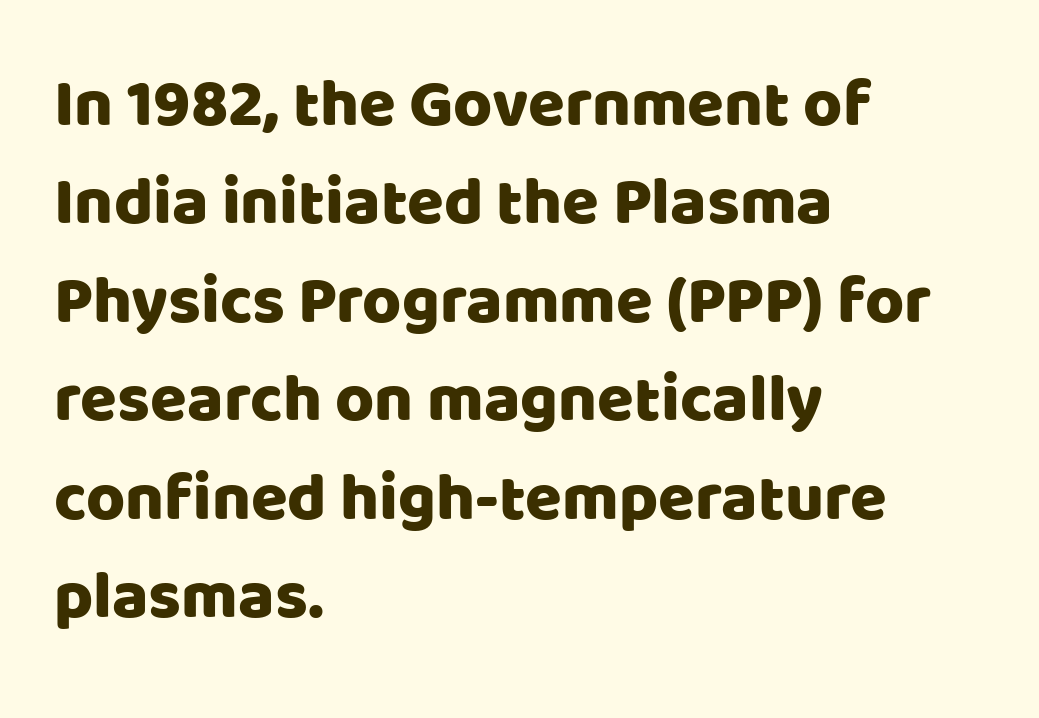
Q: Is the text italic (slanted)? A: No, it is upright.
Q: Is the typeface a serif or a sans-serif typeface? A: Sans-serif.
Q: Is the text underlined? A: No.
Q: How is the paragraph aligned? A: Left-aligned.
Q: Is the spacing between letters normal or unusually wide? A: Normal.
Q: Is the spacing between lines tight, normal or loose? A: Normal.
Q: Width (condensed, normal, or wide)? A: Normal.
Q: Stroke contrast? A: Low.
Q: x-height? A: Large.
Q: Monospaced? A: No.
